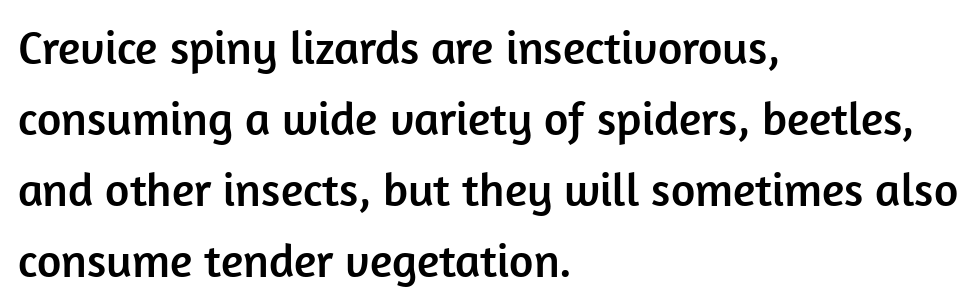
The image shows 47 px sans-serif type, upright; set left-aligned, normal line spacing (1.51x), normal letter spacing, not underlined; low stroke contrast and a medium x-height.
